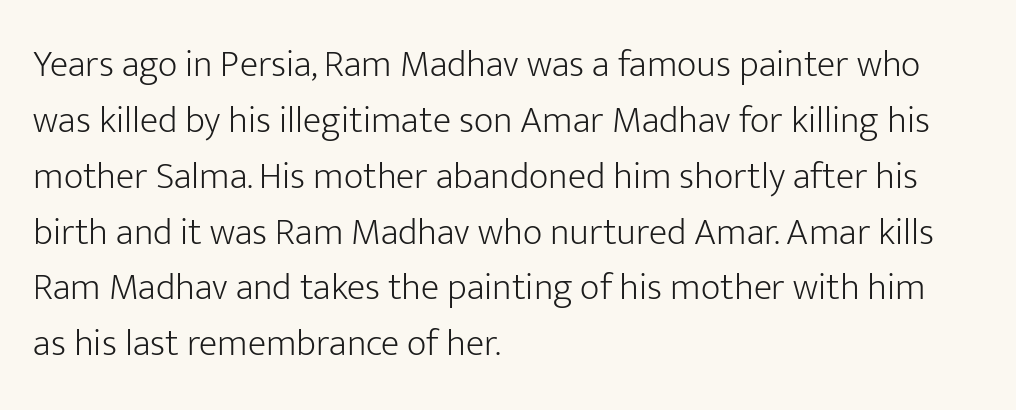
The image shows 38 px light sans-serif type, upright; set left-aligned, normal line spacing (1.47x), normal letter spacing, not underlined; low stroke contrast and a medium x-height.
